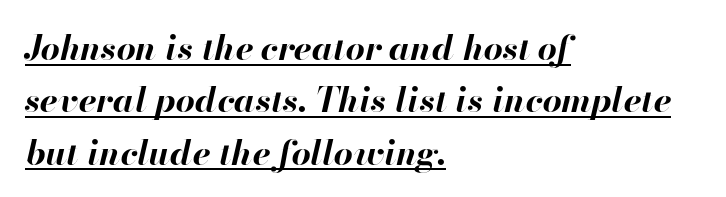
{"italic": "yes", "lean": "right", "slant_degrees": 13, "bold": "yes", "weight": "bold", "width": "normal", "stroke_contrast": "high", "x_height": "small", "monospaced": "no", "underline": "yes", "align": "left", "line_spacing": "normal", "line_spacing_ratio": 1.54, "letter_spacing": "normal", "letter_spacing_em": 0.0, "glyph_px": 34}
